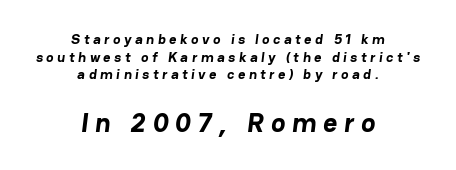
The image shows 27 px bold type; set centered, normal line spacing (1.26x), unusually wide letter spacing (+0.26 em), not underlined; the second (bottom) block is 1.93x larger.
